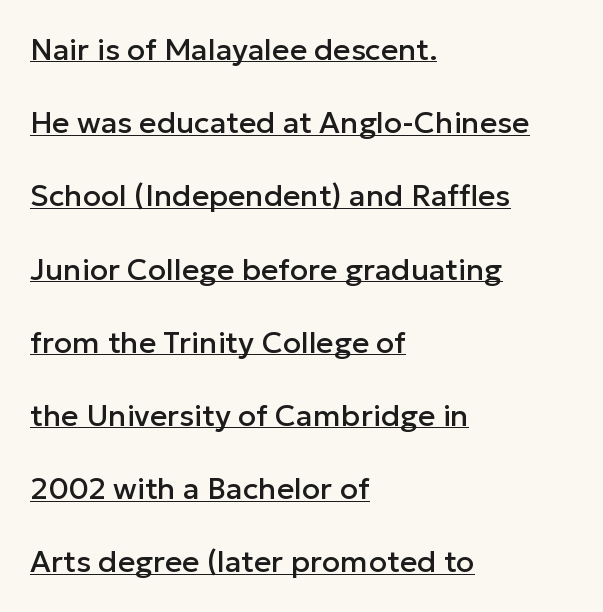
{"serif": "no", "italic": "no", "width": "normal", "stroke_contrast": "low", "x_height": "medium", "monospaced": "no", "underline": "yes", "align": "left", "line_spacing": "loose", "line_spacing_ratio": 2.44, "letter_spacing": "normal", "letter_spacing_em": 0.0, "glyph_px": 30}
